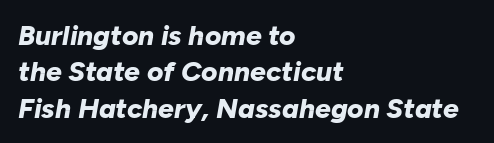
Q: Is the text bold? A: Yes.
Q: Is the text italic (slanted)? A: Yes, it leans right by about 10 degrees.
Q: Is the text underlined? A: No.
Q: How is the paragraph aligned? A: Left-aligned.
Q: Is the spacing between letters normal or unusually wide? A: Normal.
Q: Is the spacing between lines tight, normal or loose? A: Normal.
Q: Width (condensed, normal, or wide)? A: Normal.
Q: Stroke contrast? A: Low.
Q: x-height? A: Medium.
Q: Monospaced? A: No.
